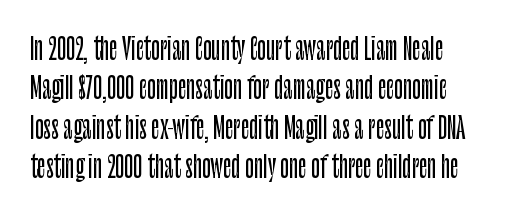
{"serif": "no", "italic": "no", "width": "condensed", "stroke_contrast": "low", "x_height": "large", "monospaced": "no", "underline": "no", "line_spacing": "normal", "line_spacing_ratio": 1.36, "letter_spacing": "normal", "letter_spacing_em": 0.0, "glyph_px": 29}
